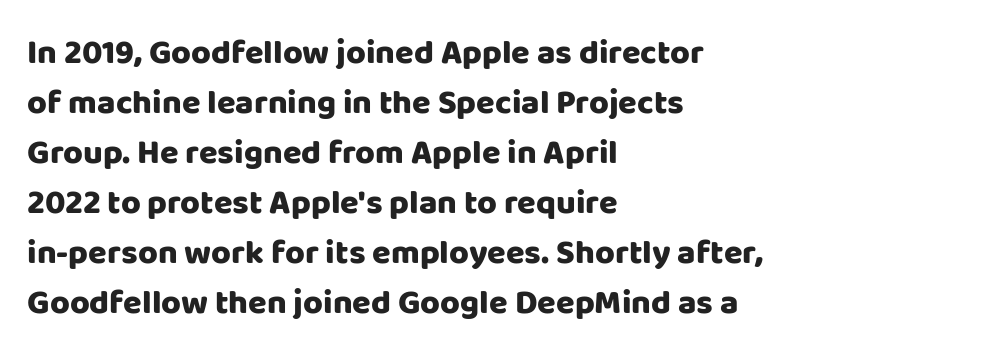
{"serif": "no", "italic": "no", "bold": "yes", "weight": "heavy", "width": "normal", "stroke_contrast": "low", "x_height": "large", "monospaced": "no", "underline": "no", "align": "left", "line_spacing": "normal", "line_spacing_ratio": 1.47, "letter_spacing": "normal", "letter_spacing_em": 0.0, "glyph_px": 34}
